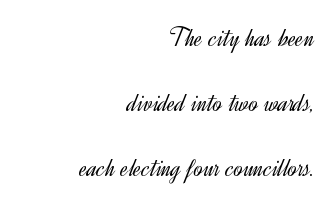
{"bold": "no", "underline": "no", "align": "right", "line_spacing": "loose", "line_spacing_ratio": 2.4, "letter_spacing": "normal", "letter_spacing_em": 0.0, "glyph_px": 27}
